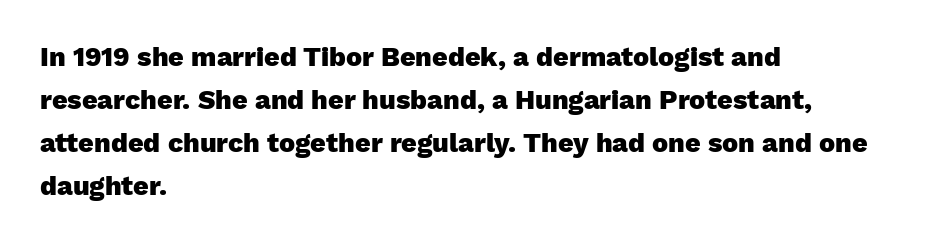
{"italic": "no", "bold": "yes", "underline": "no", "align": "left", "line_spacing": "normal", "line_spacing_ratio": 1.59, "letter_spacing": "normal", "letter_spacing_em": 0.0, "glyph_px": 27}
